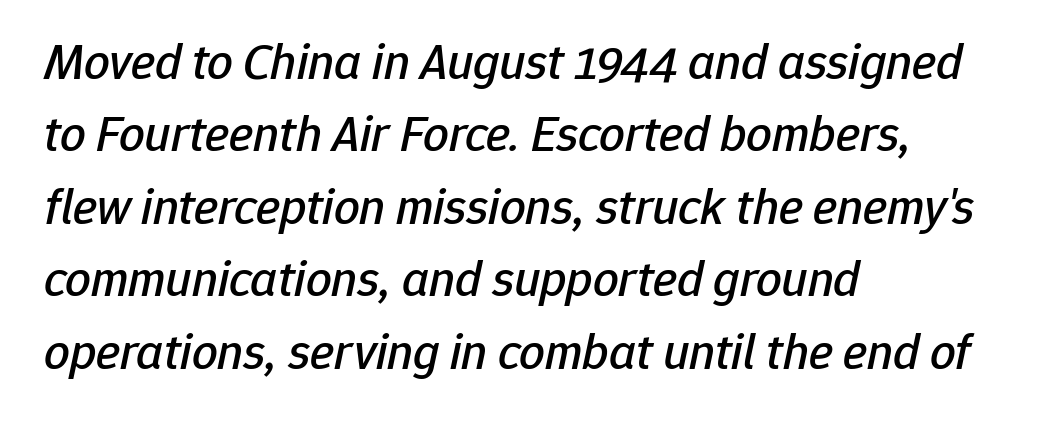
{"italic": "yes", "lean": "right", "slant_degrees": 12, "width": "normal", "stroke_contrast": "low", "x_height": "medium", "monospaced": "no", "underline": "no", "align": "left", "line_spacing": "normal", "line_spacing_ratio": 1.42, "letter_spacing": "normal", "letter_spacing_em": 0.0, "glyph_px": 51}
